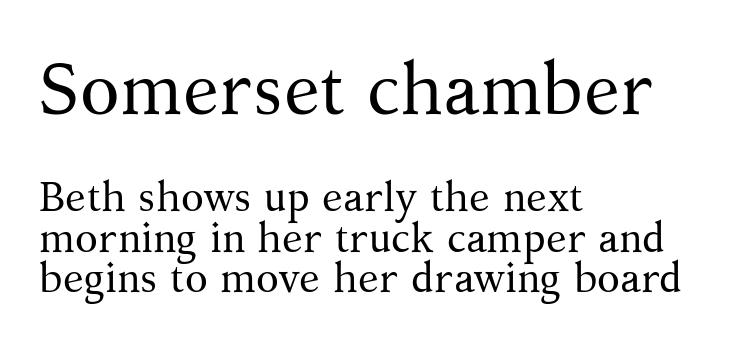
Has an underline been added? It has not. In this sample the first text group is rendered at the bigger scale. Glyph-to-glyph distance matches everyday printed text. The ragged edge is on the right, which tells us the setting is flush left.
